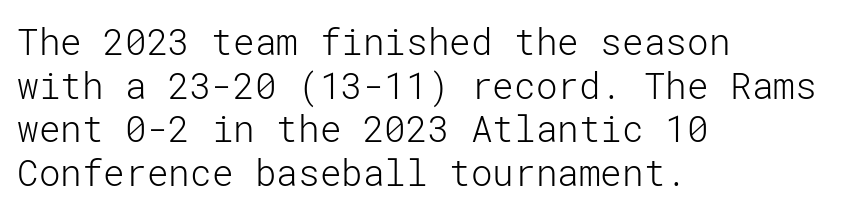
Q: Is the text bold? A: No.
Q: Is the text italic (slanted)? A: No, it is upright.
Q: Is the typeface a serif or a sans-serif typeface? A: Sans-serif.
Q: Is the text underlined? A: No.
Q: How is the paragraph aligned? A: Left-aligned.
Q: Is the spacing between letters normal or unusually wide? A: Normal.
Q: Width (condensed, normal, or wide)? A: Normal.
Q: Stroke contrast? A: Low.
Q: x-height? A: Medium.
